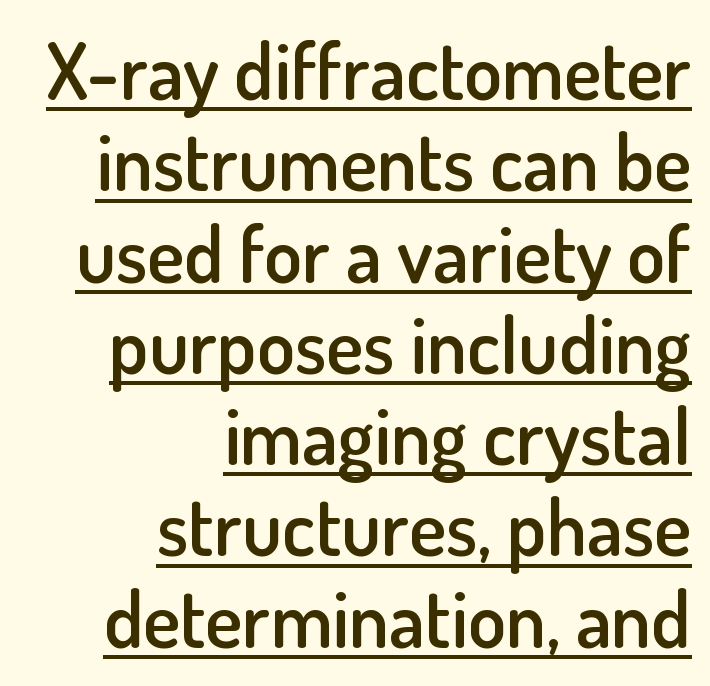
Q: Is the text bold? A: Semi-bold.
Q: Is the text italic (slanted)? A: No, it is upright.
Q: Is the typeface a serif or a sans-serif typeface? A: Sans-serif.
Q: Is the text underlined? A: Yes.
Q: How is the paragraph aligned? A: Right-aligned.
Q: Is the spacing between letters normal or unusually wide? A: Normal.
Q: Width (condensed, normal, or wide)? A: Normal.
Q: Stroke contrast? A: Low.
Q: x-height? A: Small.
Q: Monospaced? A: No.
